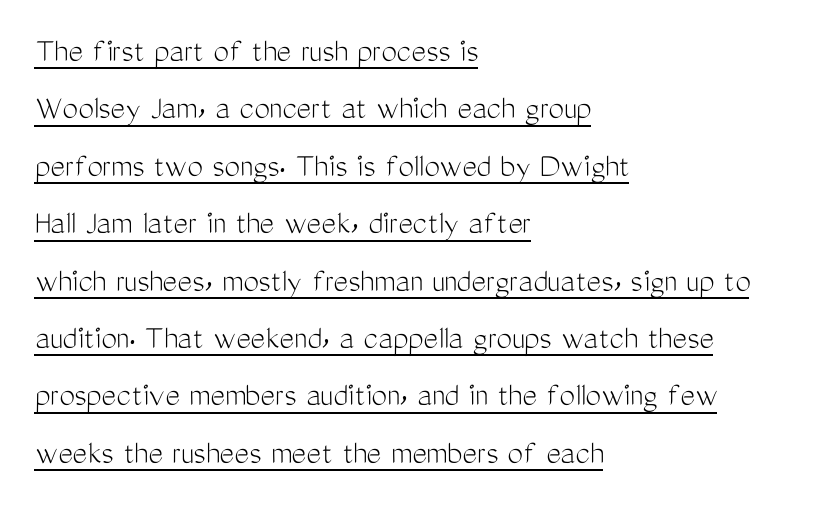
Letters have the restrained weight of plain body copy at most. Evenly set lines give the paragraph a standard silhouette. A baseline rule has been typeset under these characters. Where is the straight margin? On the left. I'd call this a sans setting — the letters go barefoot. Varying glyph widths throughout — classic text-font behaviour.
